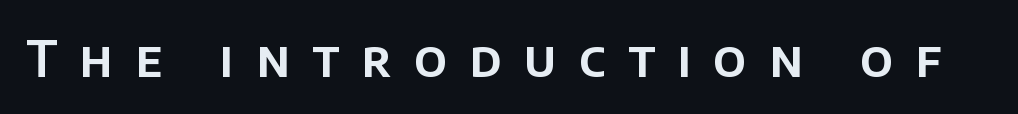
The image shows 49 px sans-serif type, upright; set unusually wide letter spacing (+0.46 em), not underlined; low stroke contrast and a large x-height.
